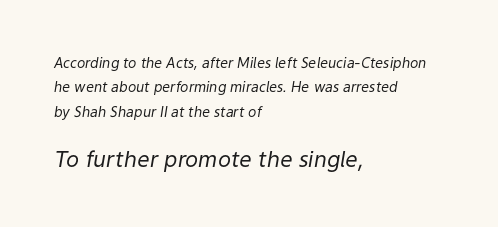
The image shows 22 px text type, italic (leaning right); set left-aligned, line spacing 1.74x, normal letter spacing, not underlined; the second (bottom) block is 1.57x larger.
